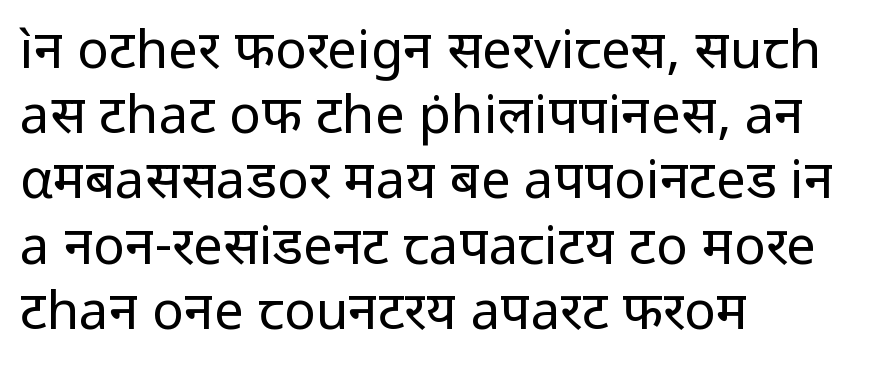
Q: Is the text bold? A: No.
Q: Is the text italic (slanted)? A: No, it is upright.
Q: Is the typeface a serif or a sans-serif typeface? A: Sans-serif.
Q: Is the text underlined? A: No.
Q: How is the paragraph aligned? A: Left-aligned.
Q: Is the spacing between letters normal or unusually wide? A: Normal.
Q: Width (condensed, normal, or wide)? A: Normal.
Q: Stroke contrast? A: Low.
Q: x-height? A: Medium.
Q: Monospaced? A: No.
